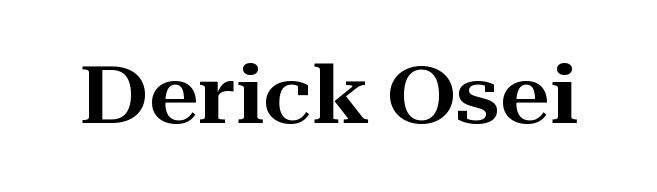
Classification — serif. Spacing verdict: proportional, widths tailored to each character. Italic: no, the glyphs are upright roman. Honestly, the letter spacing is just normal — you wouldn't notice it.
